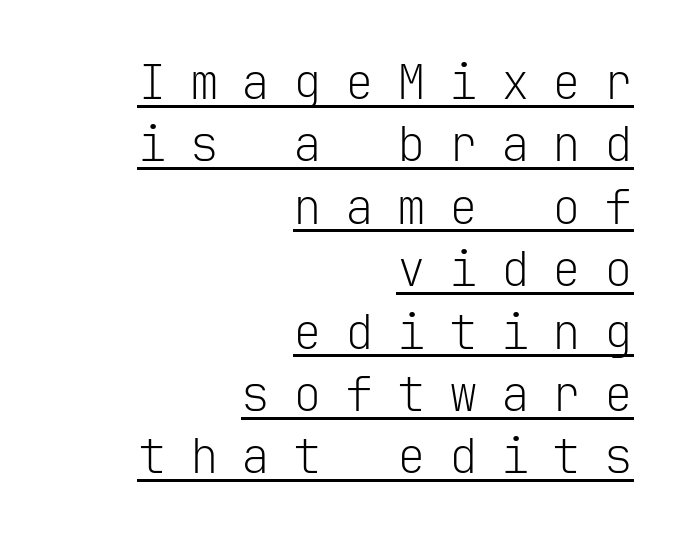
Q: Is the text bold? A: No.
Q: Is the text italic (slanted)? A: No, it is upright.
Q: Is the typeface a serif or a sans-serif typeface? A: Sans-serif.
Q: Is the text underlined? A: Yes.
Q: How is the paragraph aligned? A: Right-aligned.
Q: Is the spacing between letters normal or unusually wide? A: Unusually wide.
Q: Is the spacing between lines tight, normal or loose? A: Normal.
Q: Width (condensed, normal, or wide)? A: Normal.
Q: Stroke contrast? A: Low.
Q: x-height? A: Medium.
Q: Monospaced? A: Yes.
